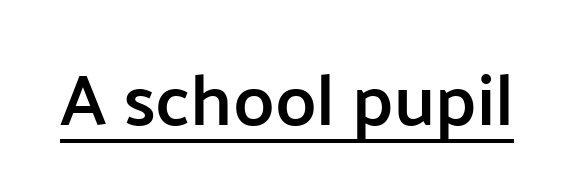
The line texture is even and compact thanks to regular tracking. Glance below the letters and you will spot a drawn line. The font's upright variant was chosen for this text. A fair bit of extra ink — the face is semibold, not bold.
